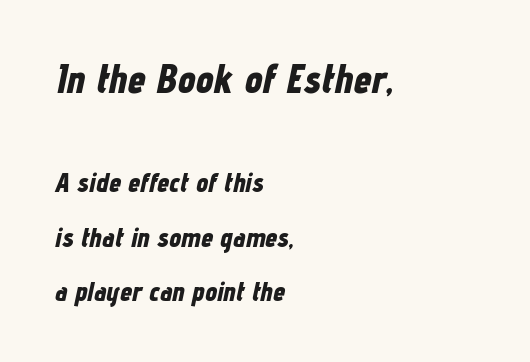
{"italic": "yes", "lean": "right", "slant_degrees": 12, "bold": "yes", "weight": "bold", "width": "condensed", "stroke_contrast": "low", "x_height": "medium", "monospaced": "no", "underline": "no", "align": "left", "line_spacing": "loose", "line_spacing_ratio": 2.01, "letter_spacing": "normal", "letter_spacing_em": 0.0, "larger_block": "first", "size_ratio": 1.48, "glyph_px": 40}
